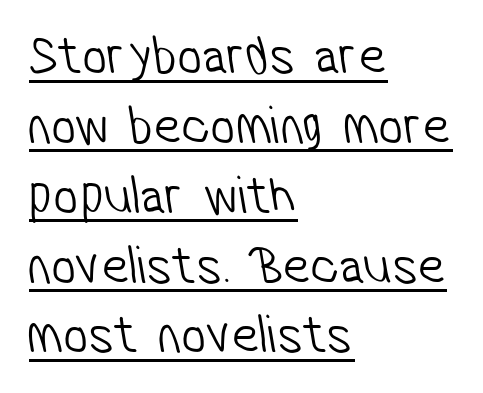
You could not count columns in this text — the font is proportionally spaced. Underline: present. Stems and bowls with no extra thickness — not bold. Characters follow at the spacing the type designer built in.
